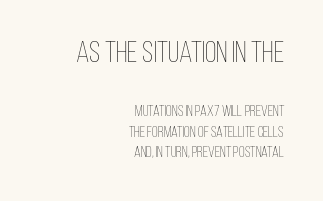
The image shows 30 px thin, condensed type, upright; set right-aligned, normal line spacing (1.37x), normal letter spacing, not underlined; the first (top) block is 2.0x larger; low stroke contrast and a large x-height.
